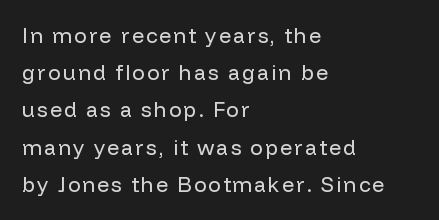
The image shows 21 px text type, upright; set left-aligned, line spacing 1.77x, not underlined.
